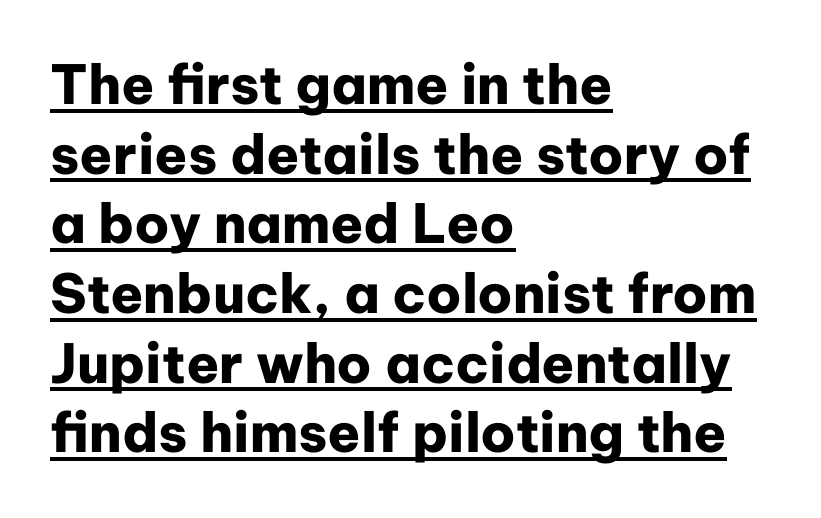
Q: Is the text bold? A: Yes.
Q: Is the text italic (slanted)? A: No, it is upright.
Q: Is the typeface a serif or a sans-serif typeface? A: Sans-serif.
Q: Is the text underlined? A: Yes.
Q: How is the paragraph aligned? A: Left-aligned.
Q: Is the spacing between letters normal or unusually wide? A: Normal.
Q: Is the spacing between lines tight, normal or loose? A: Normal.
Q: Width (condensed, normal, or wide)? A: Normal.
Q: Stroke contrast? A: Low.
Q: x-height? A: Medium.
Q: Monospaced? A: No.
